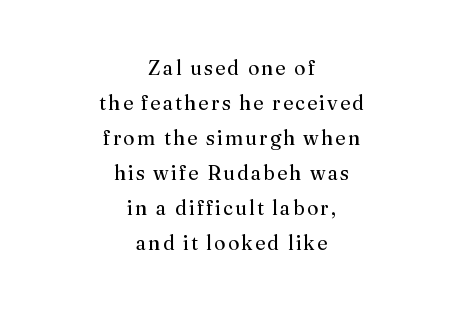
{"italic": "no", "bold": "no", "underline": "no", "align": "center", "line_spacing_ratio": 1.75, "glyph_px": 20}
